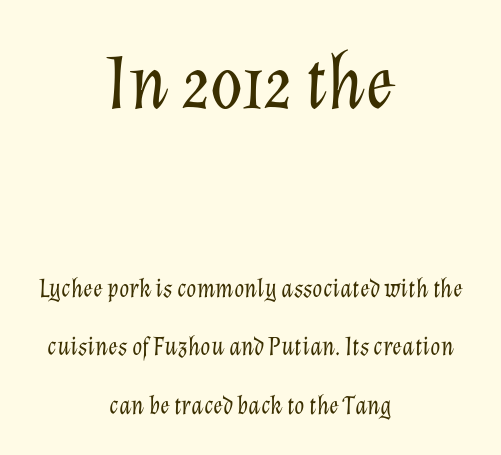
Q: Is the text bold? A: No.
Q: Is the text italic (slanted)? A: Yes, it leans right by about 12 degrees.
Q: Is the text underlined? A: No.
Q: How is the paragraph aligned? A: Centered.
Q: Is the spacing between letters normal or unusually wide? A: Normal.
Q: Is the spacing between lines tight, normal or loose? A: Loose.
Q: Which block of text is set in a larger size, the first (top) or the second (bottom)? A: The first (top) one.
Q: Width (condensed, normal, or wide)? A: Normal.
Q: Stroke contrast? A: Low.
Q: x-height? A: Medium.
Q: Monospaced? A: No.
